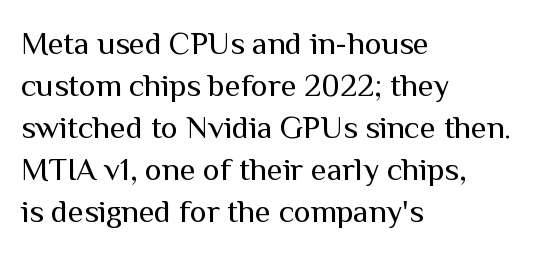
The area under the type is left untouched. The vertical gap from one line to the next is medium. A typesetter would call this proportional, since set widths differ per character. Font category for this specimen: sans-serif.
